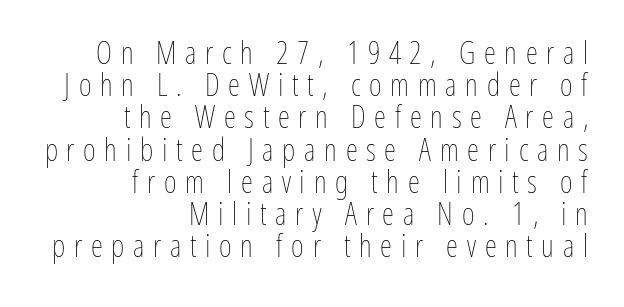
Every stem runs plumb, perpendicular to the baseline. Does the leading feel generous? Not at all — it's pinched. These lines are set flush right with a ragged left edge. Note the varied advance widths — an 'i' is clearly narrower than an 'm'.
